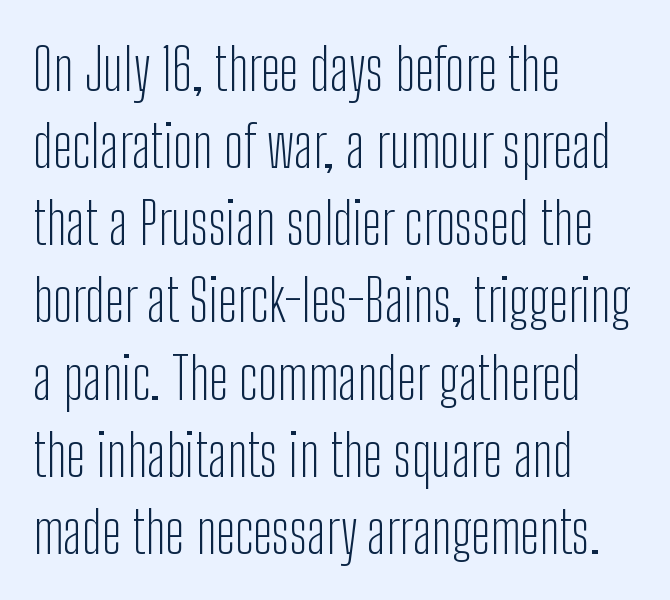
Q: Is the text bold? A: No.
Q: Is the text italic (slanted)? A: No, it is upright.
Q: Is the typeface a serif or a sans-serif typeface? A: Sans-serif.
Q: Is the text underlined? A: No.
Q: How is the paragraph aligned? A: Left-aligned.
Q: Is the spacing between letters normal or unusually wide? A: Normal.
Q: Is the spacing between lines tight, normal or loose? A: Normal.
Q: Width (condensed, normal, or wide)? A: Condensed.
Q: Stroke contrast? A: Low.
Q: x-height? A: Medium.
Q: Monospaced? A: No.
